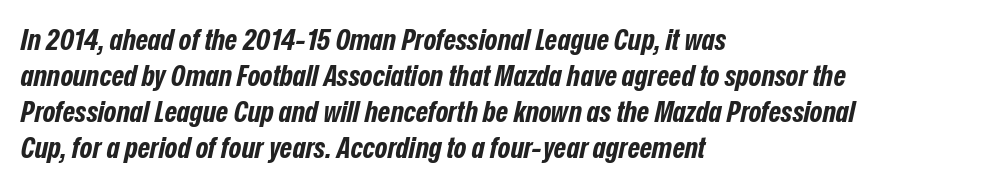
The line texture is even and compact thanks to regular tracking. The letters are bold, with thick, heavy strokes. A typesetter would call this proportional, since set widths differ per character. Honestly, there is no underline to notice here at all. Typeset ragged right — the left edge is the straight one.
